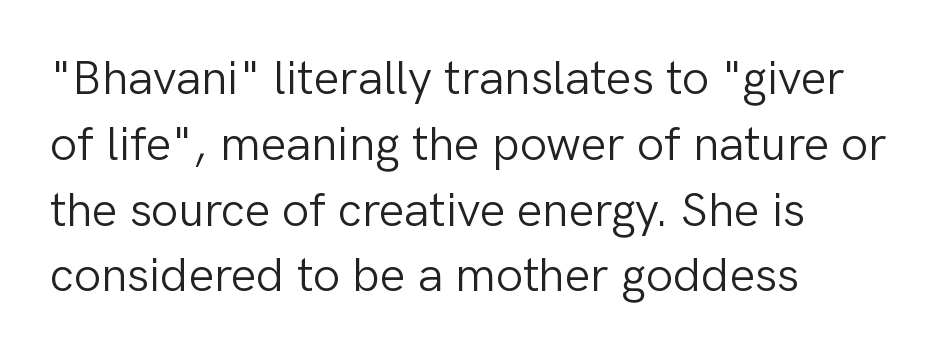
Line beginnings align vertically; line endings do not. The passage shown has conventional tracking throughout. Font category for this specimen: sans-serif. The typography opts for an upright posture over an oblique one.
